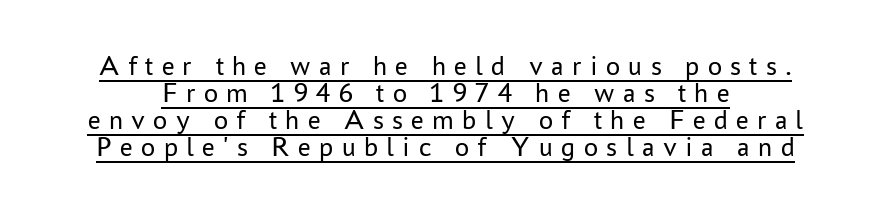
Bold? No — there's no thickening of the strokes. Leading: reduced. It's the straight-up-and-down kind of type. Spacing verdict: proportional, widths tailored to each character.
